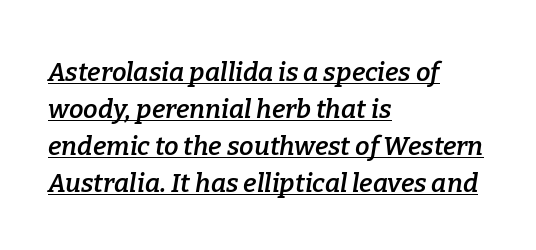
The image shows 26 px text type, italic (leaning right); set left-aligned, normal line spacing (1.42x), normal letter spacing, underlined.
